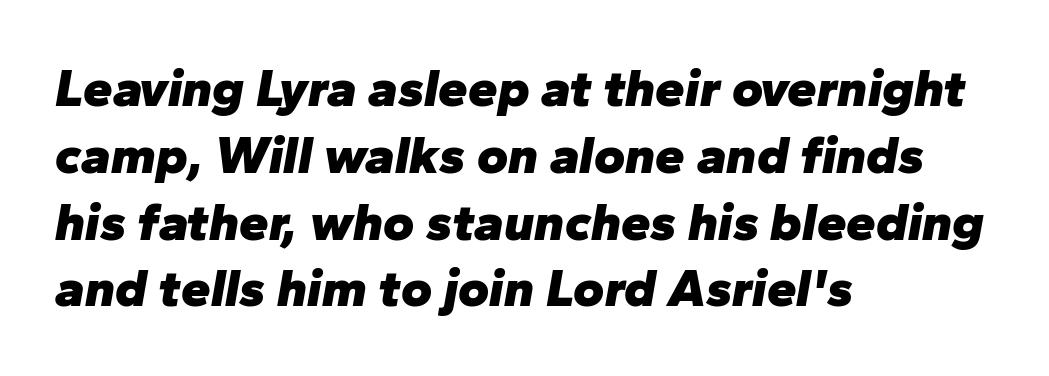
{"italic": "yes", "lean": "right", "slant_degrees": 10, "bold": "yes", "weight": "heavy", "width": "normal", "stroke_contrast": "low", "x_height": "medium", "monospaced": "no", "underline": "no", "align": "left", "line_spacing": "normal", "line_spacing_ratio": 1.26, "letter_spacing": "normal", "letter_spacing_em": 0.0, "glyph_px": 53}
